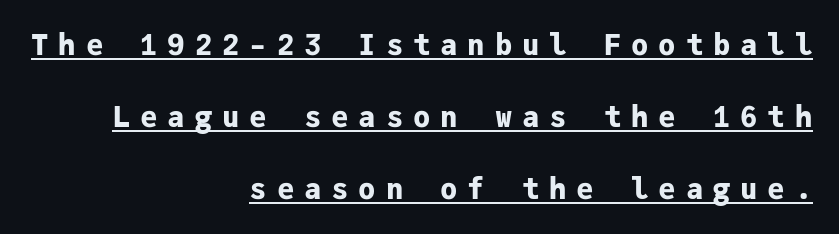
Q: Is the text bold? A: Yes.
Q: Is the text italic (slanted)? A: No, it is upright.
Q: Is the typeface a serif or a sans-serif typeface? A: Sans-serif.
Q: Is the text underlined? A: Yes.
Q: How is the paragraph aligned? A: Right-aligned.
Q: Is the spacing between letters normal or unusually wide? A: Unusually wide.
Q: Is the spacing between lines tight, normal or loose? A: Loose.
Q: Width (condensed, normal, or wide)? A: Normal.
Q: Stroke contrast? A: Low.
Q: x-height? A: Medium.
Q: Monospaced? A: Yes.
